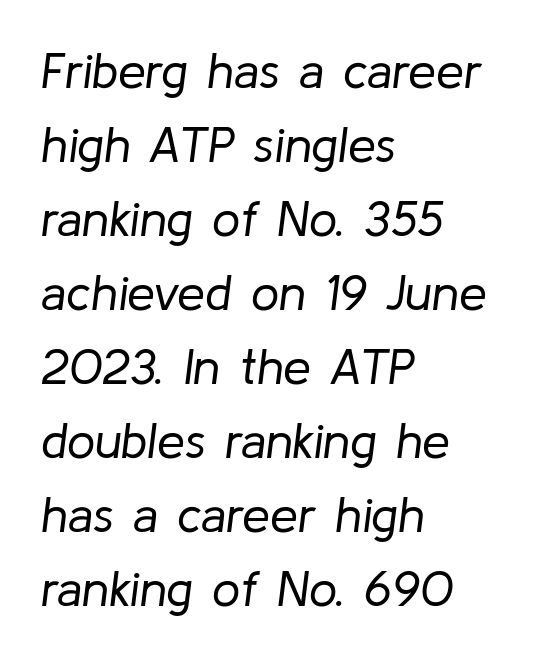
The image shows 50 px regular-weight type, italic (leaning right); set left-aligned, normal line spacing (1.48x), normal letter spacing, not underlined; low stroke contrast and a medium x-height.
